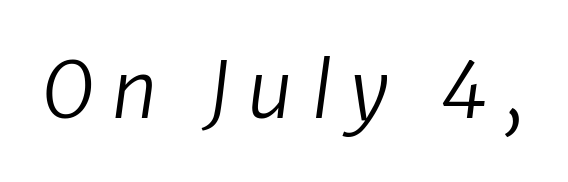
{"italic": "yes", "lean": "right", "slant_degrees": 8, "bold": "no", "weight": "regular", "width": "normal", "stroke_contrast": "low", "x_height": "medium", "monospaced": "no", "underline": "no", "letter_spacing": "wide", "letter_spacing_em": 0.24, "glyph_px": 77}
